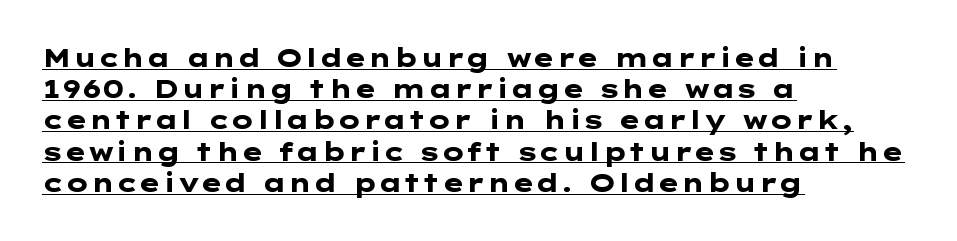
The image shows 25 px bold type, upright; set left-aligned, normal line spacing (1.25x), normal letter spacing, underlined.
